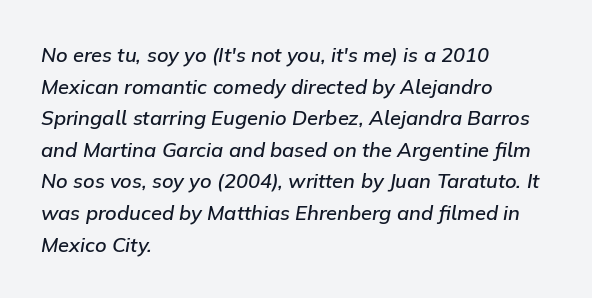
The image shows 20 px text type, italic (leaning right); set left-aligned, normal line spacing (1.58x), normal letter spacing, not underlined.
